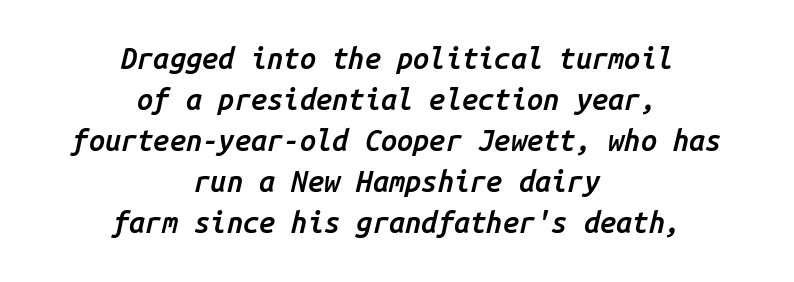
Nobody drew a line under any word here. Each word holds together tightly as a unit, with standard inter-letter gaps. The face used here is a semibold: visibly heavier than regular, lighter than bold. Quick note: interline space is typical.
